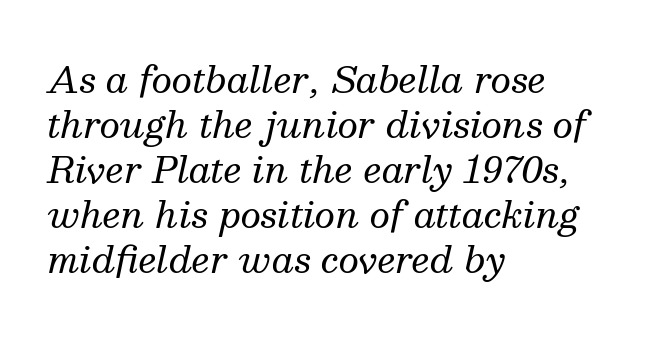
A typesetter would call this leading conventional body-copy spacing. Underlining? Definitely not there. Spacing verdict: proportional, widths tailored to each character. No extra tracking has been applied to these lines. The strokes carry an ordinary text weight at most.
